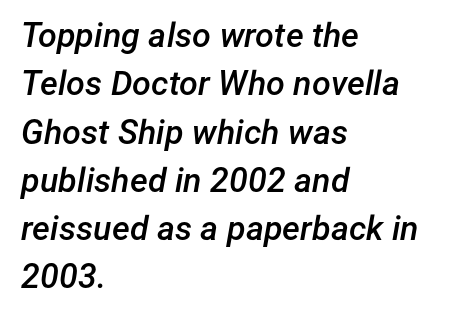
Honestly, the row spacing looks completely unremarkable. The specimen omits any rule beneath the text block's lines. This sample has the flowing, uneven cadence of proportional lettering. This is moderately heavy type, rendered in semibold.
